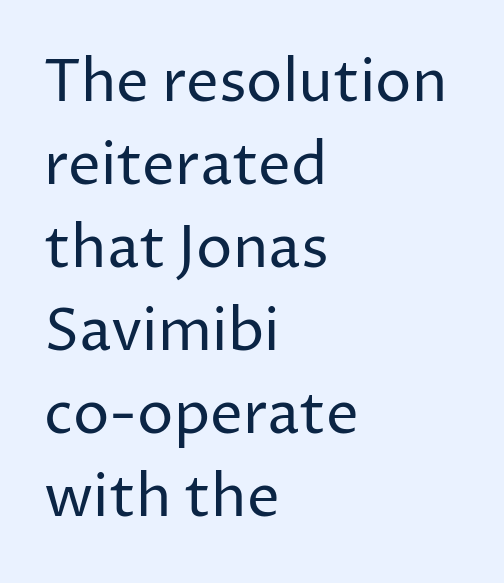
Q: Is the text bold? A: No.
Q: Is the text italic (slanted)? A: No, it is upright.
Q: Is the typeface a serif or a sans-serif typeface? A: Sans-serif.
Q: Is the text underlined? A: No.
Q: How is the paragraph aligned? A: Left-aligned.
Q: Is the spacing between letters normal or unusually wide? A: Normal.
Q: Is the spacing between lines tight, normal or loose? A: Normal.
Q: Width (condensed, normal, or wide)? A: Normal.
Q: Stroke contrast? A: Low.
Q: x-height? A: Medium.
Q: Monospaced? A: No.
